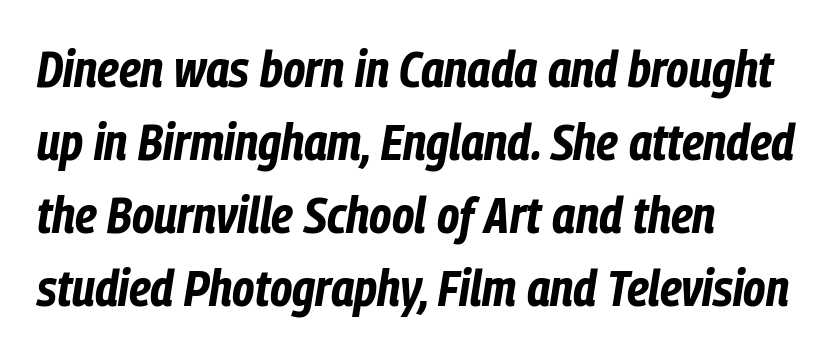
Q: Is the text bold? A: Yes.
Q: Is the text italic (slanted)? A: Yes, it leans right by about 9 degrees.
Q: Is the text underlined? A: No.
Q: How is the paragraph aligned? A: Left-aligned.
Q: Is the spacing between letters normal or unusually wide? A: Normal.
Q: Is the spacing between lines tight, normal or loose? A: Normal.
Q: Width (condensed, normal, or wide)? A: Condensed.
Q: Stroke contrast? A: Low.
Q: x-height? A: Medium.
Q: Monospaced? A: No.
